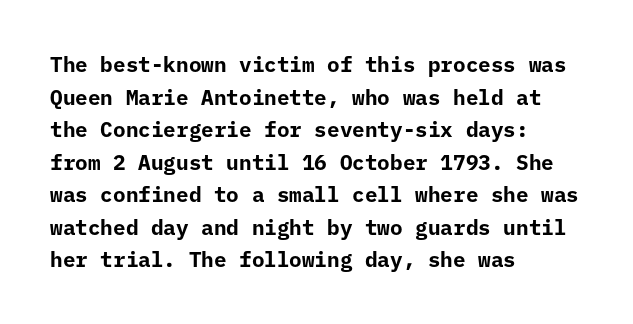
{"italic": "no", "bold": "yes", "underline": "no", "align": "left", "line_spacing": "normal", "line_spacing_ratio": 1.55, "letter_spacing": "normal", "letter_spacing_em": 0.0, "glyph_px": 21}
